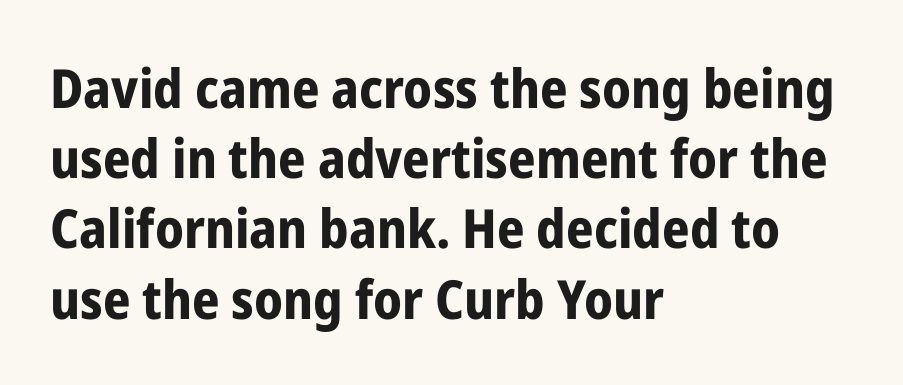
{"serif": "no", "italic": "no", "bold": "yes", "weight": "bold", "width": "condensed", "stroke_contrast": "low", "x_height": "medium", "monospaced": "no", "underline": "no", "align": "left", "line_spacing": "normal", "line_spacing_ratio": 1.3, "letter_spacing": "normal", "letter_spacing_em": 0.0, "glyph_px": 54}
